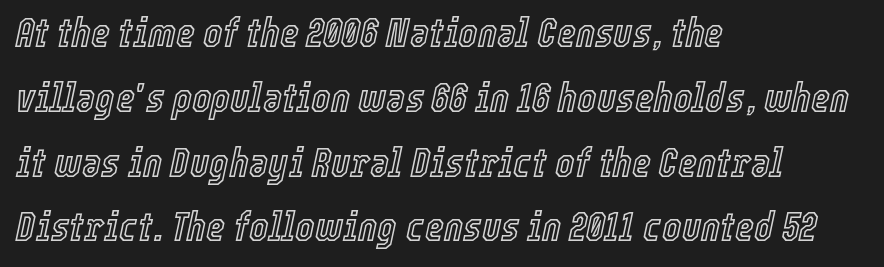
{"italic": "yes", "lean": "right", "slant_degrees": 12, "width": "condensed", "x_height": "medium", "monospaced": "no", "underline": "no", "align": "left", "line_spacing": "normal", "line_spacing_ratio": 1.58, "letter_spacing": "normal", "letter_spacing_em": 0.0, "glyph_px": 41}
